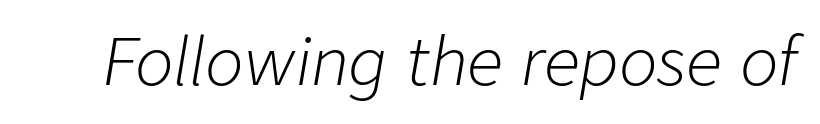
Q: Is the text bold? A: No.
Q: Is the text italic (slanted)? A: Yes, it leans right by about 9 degrees.
Q: Is the text underlined? A: No.
Q: Is the spacing between letters normal or unusually wide? A: Normal.
Q: Width (condensed, normal, or wide)? A: Normal.
Q: Stroke contrast? A: Low.
Q: x-height? A: Medium.
Q: Monospaced? A: No.
